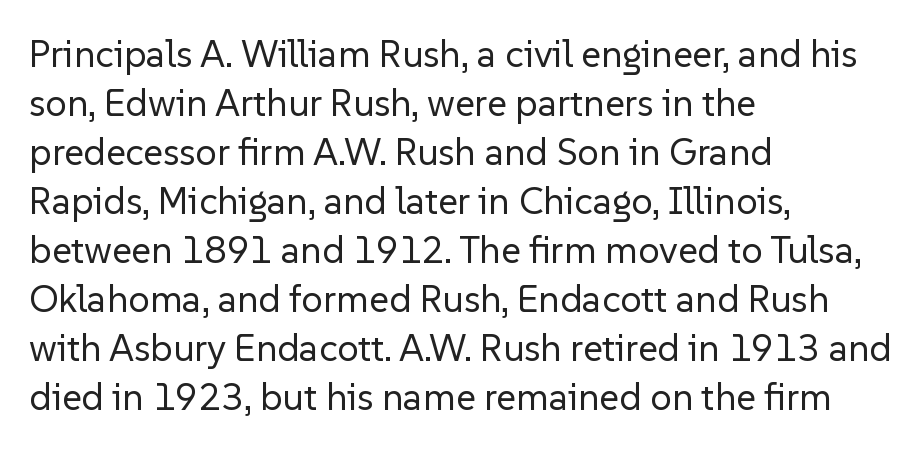
Q: Is the text bold? A: No.
Q: Is the text italic (slanted)? A: No, it is upright.
Q: Is the typeface a serif or a sans-serif typeface? A: Sans-serif.
Q: Is the text underlined? A: No.
Q: How is the paragraph aligned? A: Left-aligned.
Q: Is the spacing between letters normal or unusually wide? A: Normal.
Q: Is the spacing between lines tight, normal or loose? A: Normal.
Q: Width (condensed, normal, or wide)? A: Normal.
Q: Stroke contrast? A: Low.
Q: x-height? A: Medium.
Q: Monospaced? A: No.
